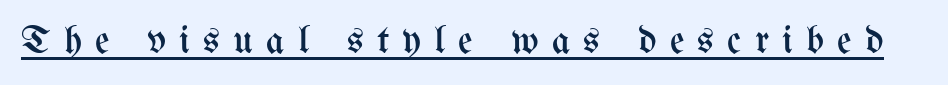
The image shows 40 px regular-weight, condensed type, upright; set unusually wide letter spacing (+0.33 em), underlined; medium stroke contrast and a medium x-height.
